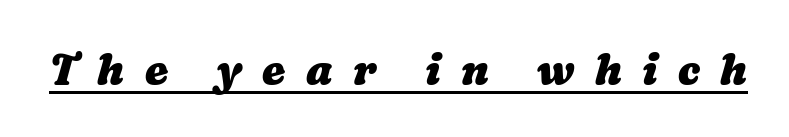
{"bold": "yes", "weight": "heavy", "width": "wide", "stroke_contrast": "medium", "x_height": "medium", "monospaced": "no", "underline": "yes", "letter_spacing": "wide", "letter_spacing_em": 0.48, "glyph_px": 42}
